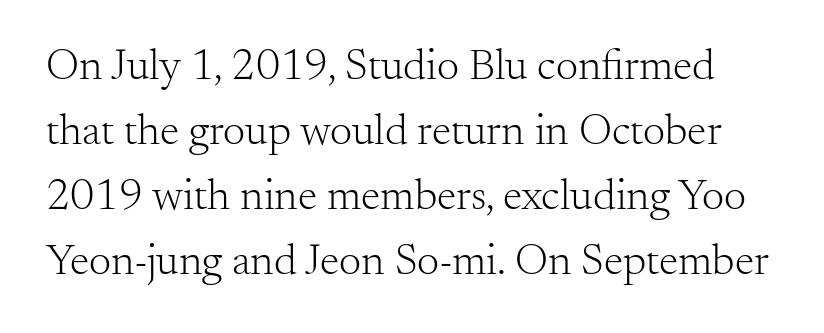
Q: Is the text bold? A: No.
Q: Is the text italic (slanted)? A: No, it is upright.
Q: Is the typeface a serif or a sans-serif typeface? A: Serif.
Q: Is the text underlined? A: No.
Q: Is the spacing between letters normal or unusually wide? A: Normal.
Q: Is the spacing between lines tight, normal or loose? A: Normal.
Q: Width (condensed, normal, or wide)? A: Normal.
Q: Stroke contrast? A: Medium.
Q: x-height? A: Small.
Q: Monospaced? A: No.
